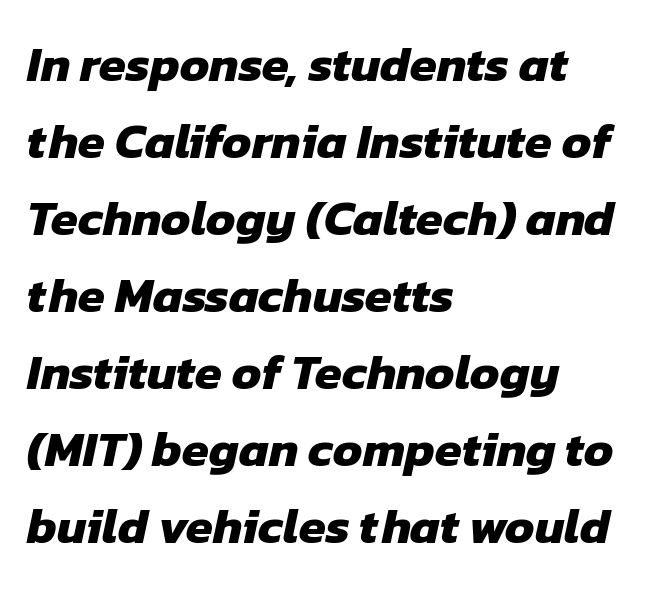
The image shows 49 px heavy sans-serif type; set left-aligned, normal line spacing (1.57x), normal letter spacing, not underlined; low stroke contrast and a medium x-height.
